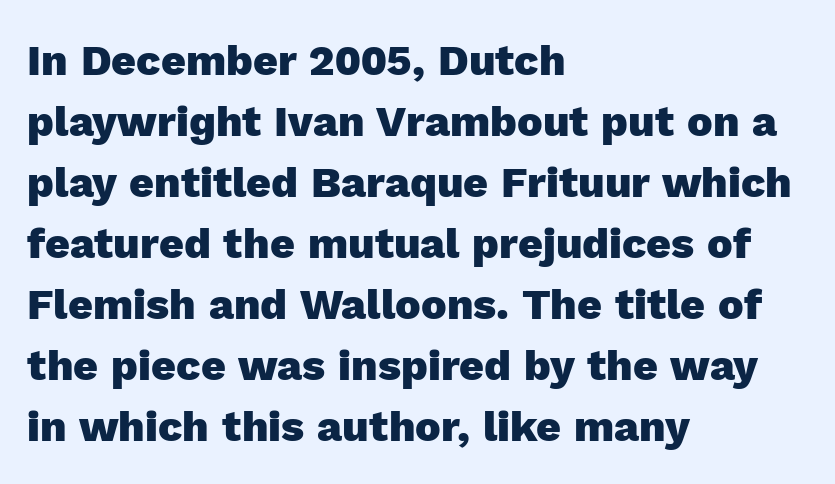
Q: Is the text bold? A: Yes.
Q: Is the text italic (slanted)? A: No, it is upright.
Q: Is the typeface a serif or a sans-serif typeface? A: Sans-serif.
Q: Is the text underlined? A: No.
Q: How is the paragraph aligned? A: Left-aligned.
Q: Is the spacing between letters normal or unusually wide? A: Normal.
Q: Is the spacing between lines tight, normal or loose? A: Normal.
Q: Width (condensed, normal, or wide)? A: Normal.
Q: x-height? A: Medium.
Q: Monospaced? A: No.
